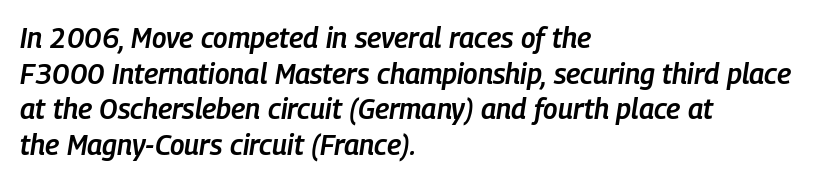
The image shows 28 px semibold, condensed type, italic (leaning right); set left-aligned, normal line spacing (1.27x), normal letter spacing, not underlined; low stroke contrast and a medium x-height.
